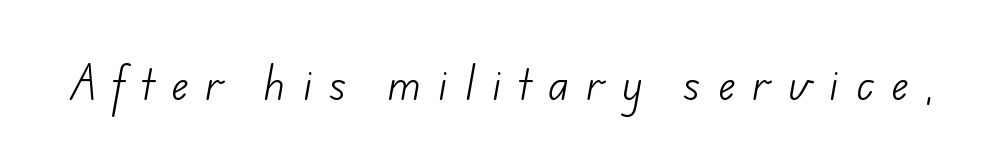
Q: Is the text bold? A: No.
Q: Is the typeface a serif or a sans-serif typeface? A: Sans-serif.
Q: Is the text underlined? A: No.
Q: Is the spacing between letters normal or unusually wide? A: Unusually wide.
Q: Width (condensed, normal, or wide)? A: Normal.
Q: Stroke contrast? A: Low.
Q: x-height? A: Small.
Q: Monospaced? A: No.
